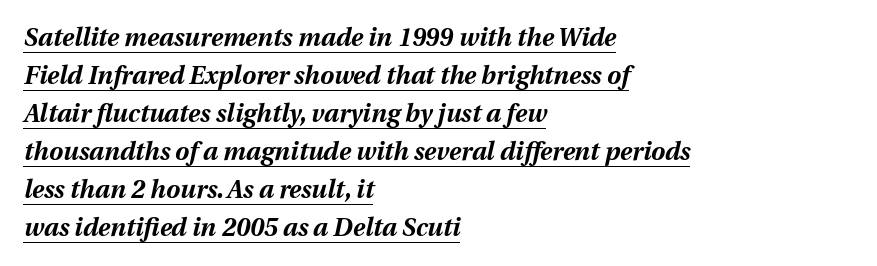
{"italic": "yes", "lean": "right", "slant_degrees": 12, "bold": "yes", "underline": "yes", "align": "left", "line_spacing": "normal", "line_spacing_ratio": 1.52, "letter_spacing": "normal", "letter_spacing_em": 0.0, "glyph_px": 25}
